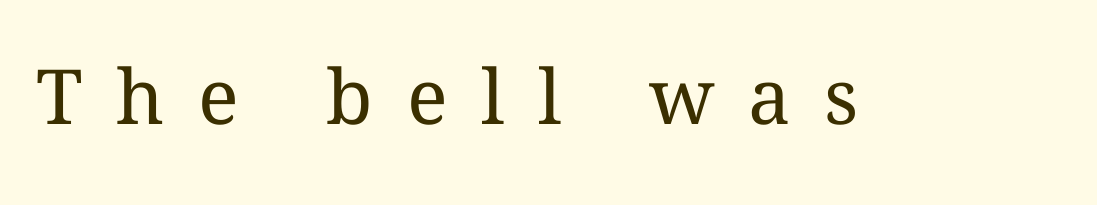
The specimen reads as upright at a glance. The strip under each line holds only bare page. Weight: not bold — regular or lighter. Spacing verdict: proportional, widths tailored to each character. There is plenty of visible air inserted between adjacent glyphs.
